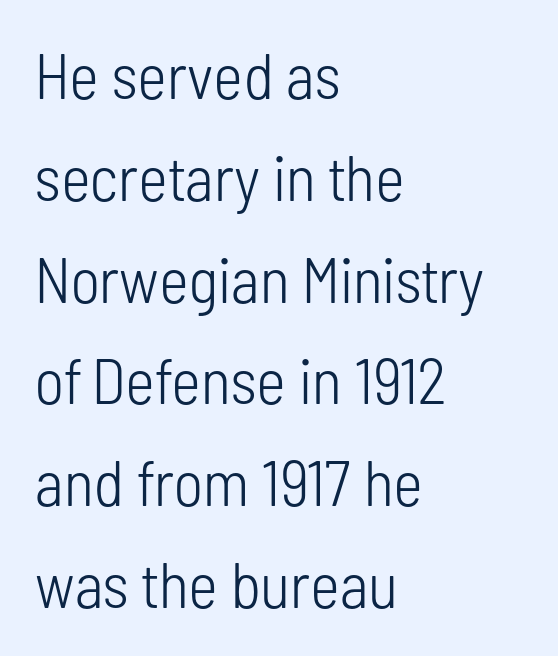
{"serif": "no", "italic": "no", "bold": "no", "weight": "light", "width": "condensed", "stroke_contrast": "low", "x_height": "medium", "monospaced": "no", "underline": "no", "align": "left", "line_spacing": "normal", "line_spacing_ratio": 1.59, "letter_spacing": "normal", "letter_spacing_em": 0.0, "glyph_px": 64}
